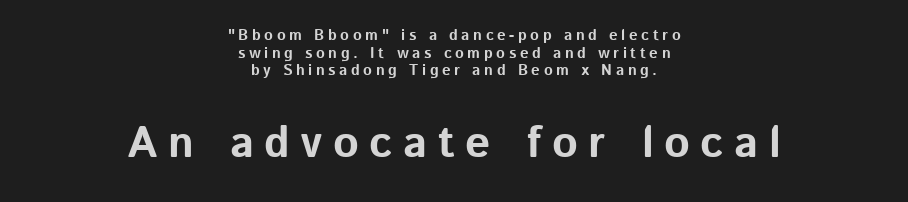
{"serif": "no", "italic": "no", "bold": "yes", "weight": "bold", "width": "normal", "stroke_contrast": "low", "x_height": "medium", "monospaced": "no", "underline": "no", "align": "center", "line_spacing_ratio": 1.18, "letter_spacing": "wide", "letter_spacing_em": 0.24, "larger_block": "second", "size_ratio": 2.93, "glyph_px": 44}
